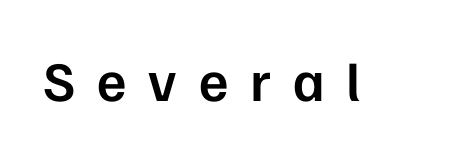
Q: Is the text bold? A: Semi-bold.
Q: Is the text italic (slanted)? A: No, it is upright.
Q: Is the typeface a serif or a sans-serif typeface? A: Sans-serif.
Q: Is the text underlined? A: No.
Q: Is the spacing between letters normal or unusually wide? A: Unusually wide.
Q: Width (condensed, normal, or wide)? A: Normal.
Q: Stroke contrast? A: Low.
Q: x-height? A: Medium.
Q: Monospaced? A: No.
